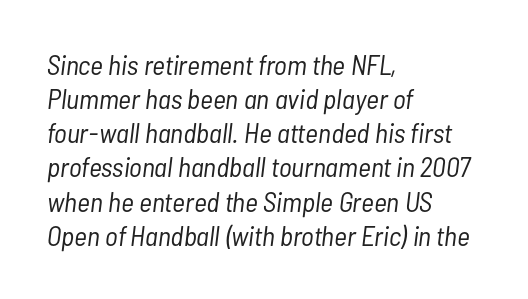
The image shows 28 px light, condensed type, italic (leaning right); set left-aligned, line spacing 1.22x, normal letter spacing, not underlined; low stroke contrast and a medium x-height.
